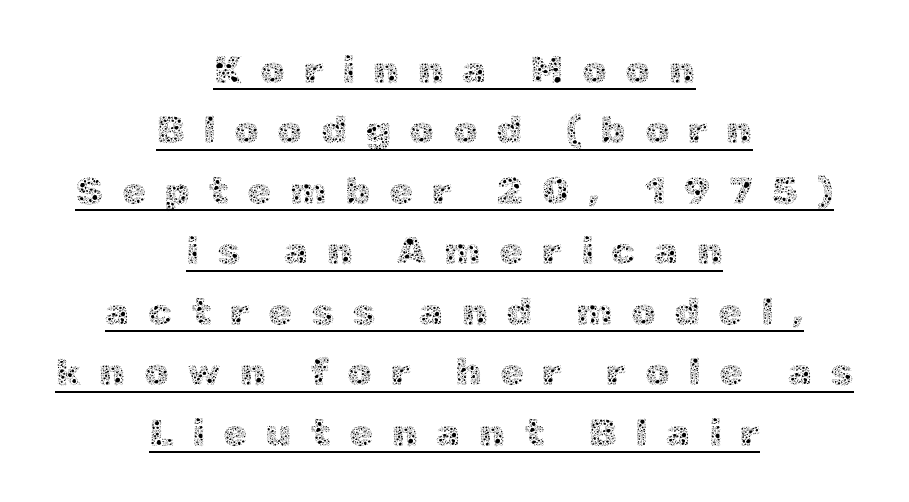
{"italic": "no", "bold": "no", "weight": "thin", "width": "normal", "x_height": "medium", "monospaced": "no", "underline": "yes", "align": "center", "line_spacing": "normal", "line_spacing_ratio": 1.55, "letter_spacing": "wide", "letter_spacing_em": 0.47, "glyph_px": 39}
